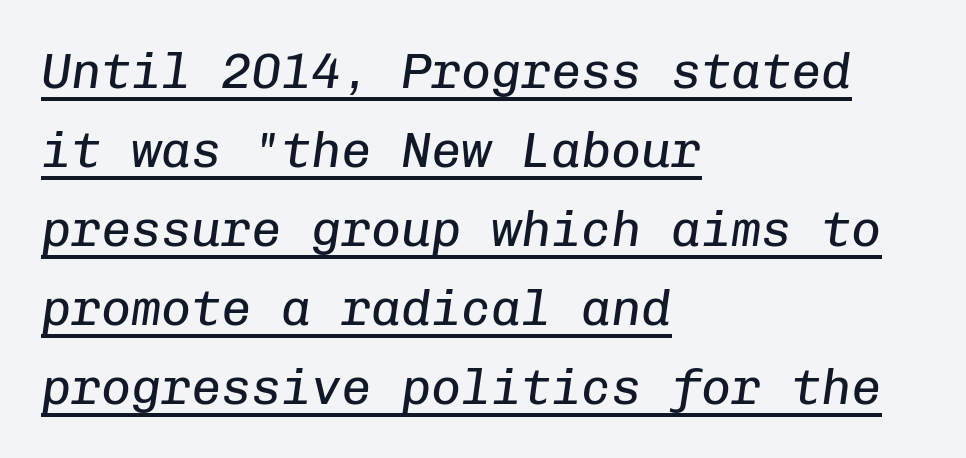
Every character here occupies the same horizontal width, giving the sample a typewriter-like rhythm. The font's italic variant was chosen for this text. Quick note: underline on. In terms of letterspacing, this is plain default setting. Think standard paragraph weight, or any step lighter than that.
